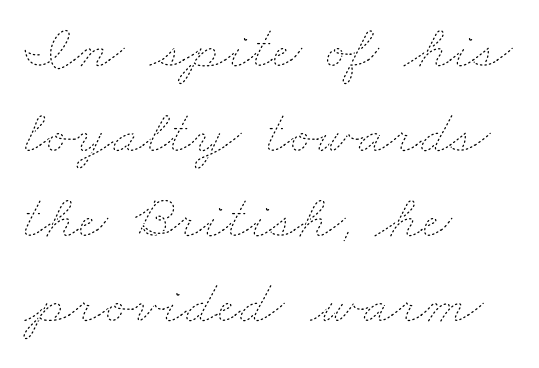
Is this a fixed-width face? No — the glyphs have proportional, varying widths. Heft: none added — not bold. Does the leading feel generous? No, just average. The glyphs are unaccompanied by any horizontal stroke below them. The lines in this sample share a left origin and differ only in where they stop. This sample uses plain, unmodified letter spacing.
